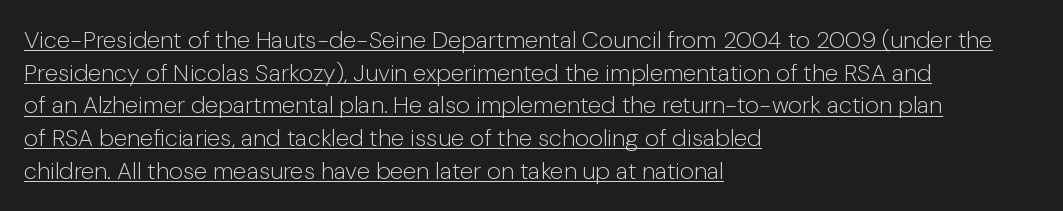
The image shows 24 px text type, upright; set left-aligned, normal line spacing (1.36x), normal letter spacing, underlined.
